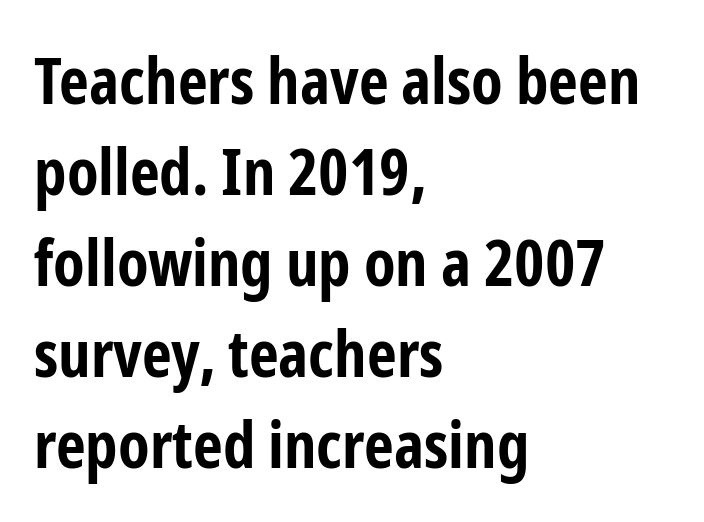
Does the lettering tilt? It doesn't — this is upright. Font category for this specimen: sans-serif. The block of text has a typical density, with ordinary space between rows. In CSS terms this would be text-align: left. Is the type bold? Yes — the strokes are clearly thick and heavy.
